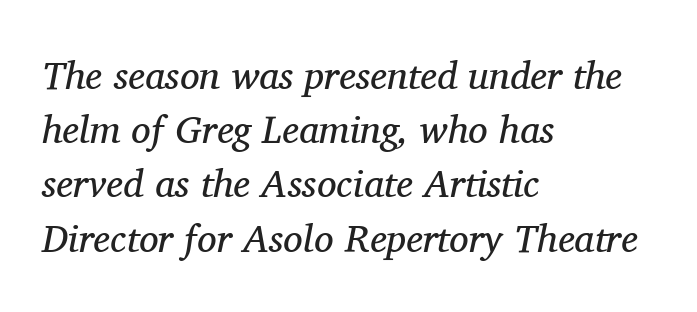
Q: Is the text bold? A: No.
Q: Is the text italic (slanted)? A: Yes, it leans right by about 11 degrees.
Q: Is the typeface a serif or a sans-serif typeface? A: Serif.
Q: Is the text underlined? A: No.
Q: How is the paragraph aligned? A: Left-aligned.
Q: Is the spacing between letters normal or unusually wide? A: Normal.
Q: Is the spacing between lines tight, normal or loose? A: Normal.
Q: Width (condensed, normal, or wide)? A: Normal.
Q: Stroke contrast? A: Medium.
Q: x-height? A: Medium.
Q: Monospaced? A: No.
